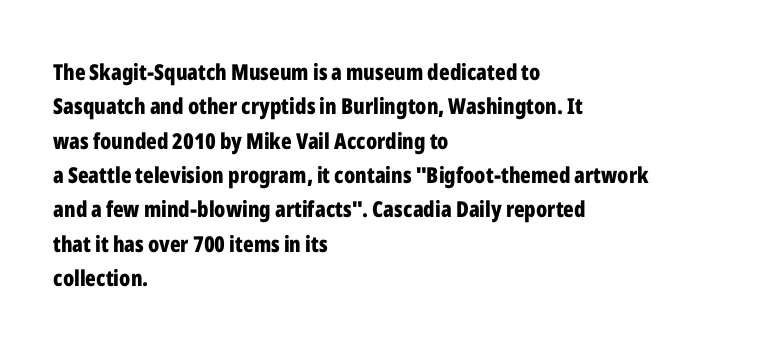
The image shows 22 px bold type, upright; set left-aligned, normal line spacing (1.56x), normal letter spacing, not underlined.
